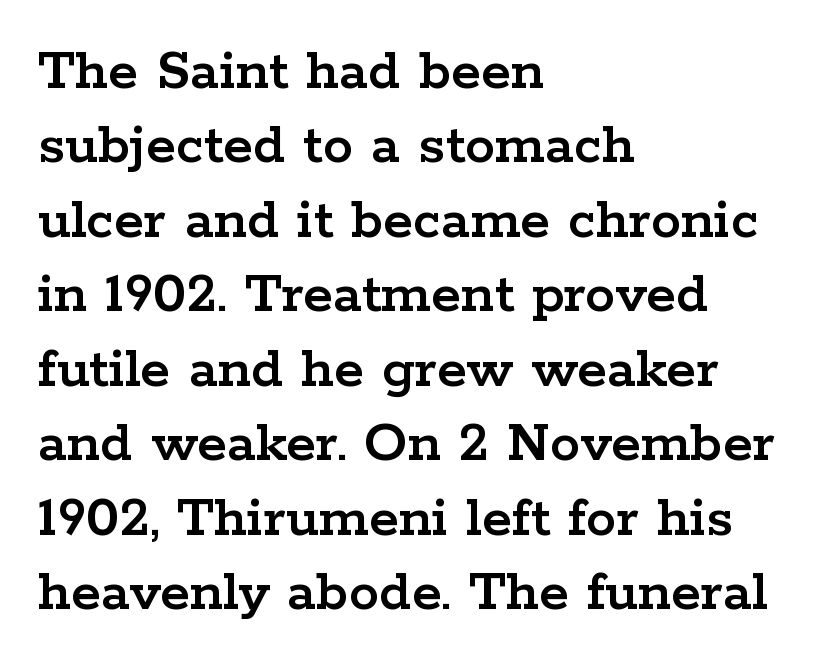
Q: Is the text italic (slanted)? A: No, it is upright.
Q: Is the typeface a serif or a sans-serif typeface? A: Serif.
Q: Is the text underlined? A: No.
Q: How is the paragraph aligned? A: Left-aligned.
Q: Is the spacing between letters normal or unusually wide? A: Normal.
Q: Width (condensed, normal, or wide)? A: Wide.
Q: Stroke contrast? A: Low.
Q: x-height? A: Medium.
Q: Monospaced? A: No.
